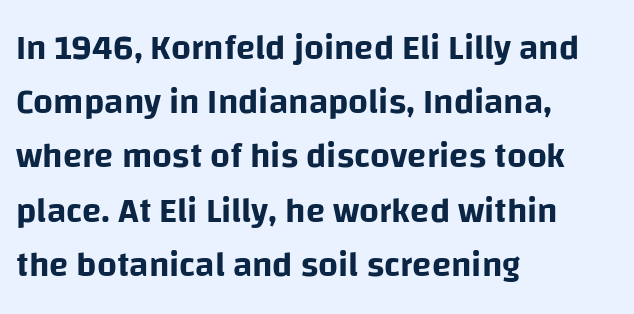
{"serif": "no", "italic": "no", "width": "normal", "stroke_contrast": "low", "x_height": "large", "monospaced": "no", "underline": "no", "align": "left", "line_spacing": "normal", "line_spacing_ratio": 1.55, "letter_spacing": "normal", "letter_spacing_em": 0.0, "glyph_px": 35}
